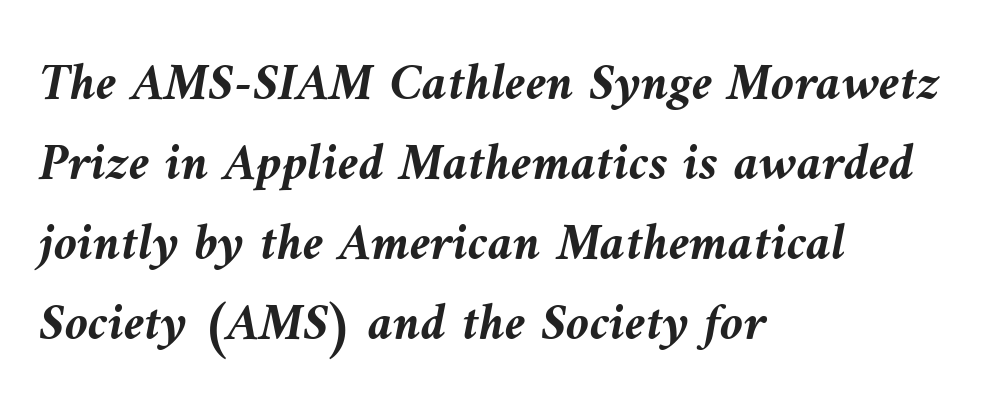
Inter-character spacing is left at the font's built-in metrics. You'd pick this weight for a headline — it's a proper bold. Plain, unruled lines of type. A typesetter would call this proportional, since set widths differ per character.
